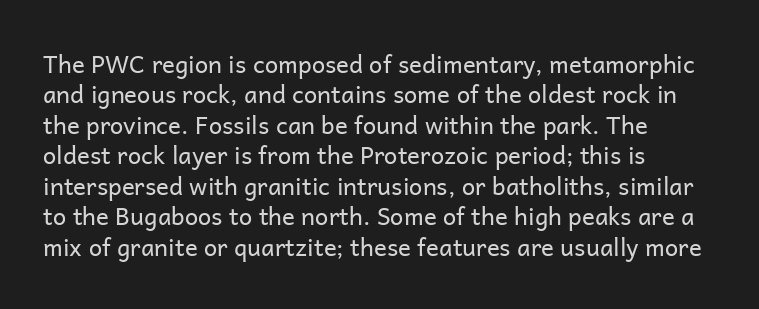
The image shows 24 px text type, upright; set left-aligned, normal line spacing (1.27x), normal letter spacing, not underlined.
